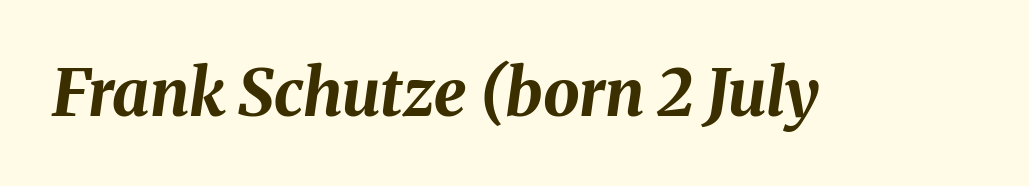
Q: Is the text bold? A: Yes.
Q: Is the text italic (slanted)? A: Yes, it leans right by about 8 degrees.
Q: Is the text underlined? A: No.
Q: Is the spacing between letters normal or unusually wide? A: Normal.
Q: Width (condensed, normal, or wide)? A: Normal.
Q: Stroke contrast? A: Medium.
Q: x-height? A: Medium.
Q: Monospaced? A: No.
